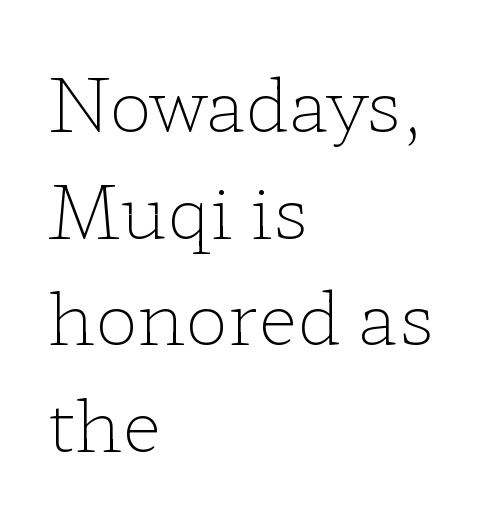
Q: Is the text bold? A: No.
Q: Is the text italic (slanted)? A: No, it is upright.
Q: Is the typeface a serif or a sans-serif typeface? A: Serif.
Q: Is the text underlined? A: No.
Q: How is the paragraph aligned? A: Left-aligned.
Q: Is the spacing between letters normal or unusually wide? A: Normal.
Q: Is the spacing between lines tight, normal or loose? A: Normal.
Q: Width (condensed, normal, or wide)? A: Wide.
Q: Stroke contrast? A: Low.
Q: x-height? A: Medium.
Q: Monospaced? A: No.
